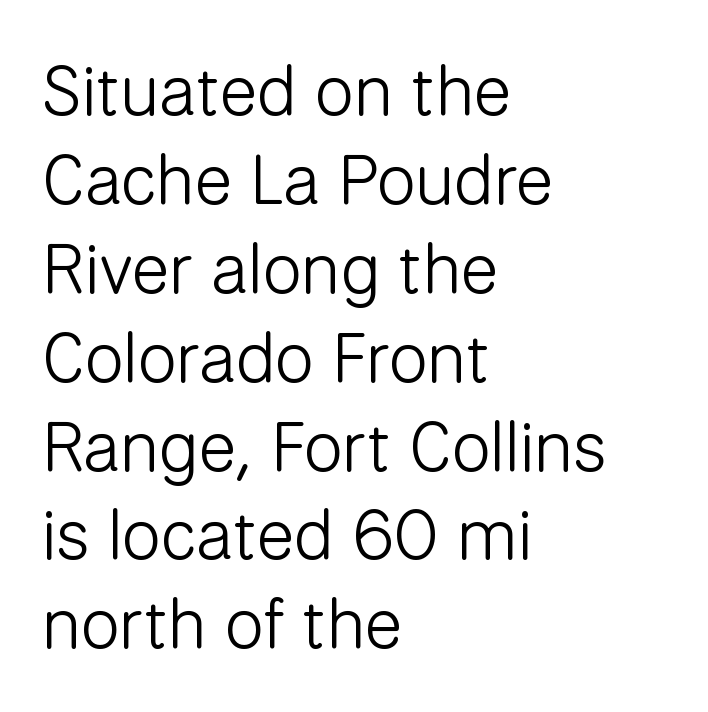
Each row of text sits above clean, open space. Is this a sans? Yes — the strokes have no serifs. Casual observation: everything's shoved over to the left. Looks like regular typesetting: each glyph gets only the width it needs. Notice how descenders clear the ascenders below comfortably — that's standard leading.
